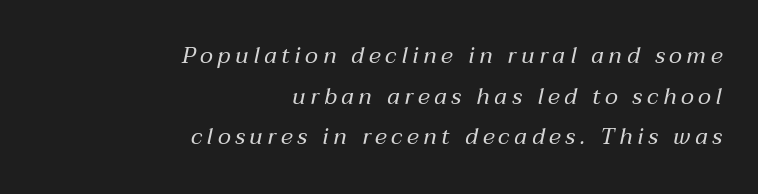
The image shows 23 px text type, italic (leaning right); set right-aligned, line spacing 1.77x, unusually wide letter spacing (+0.2 em), not underlined.
